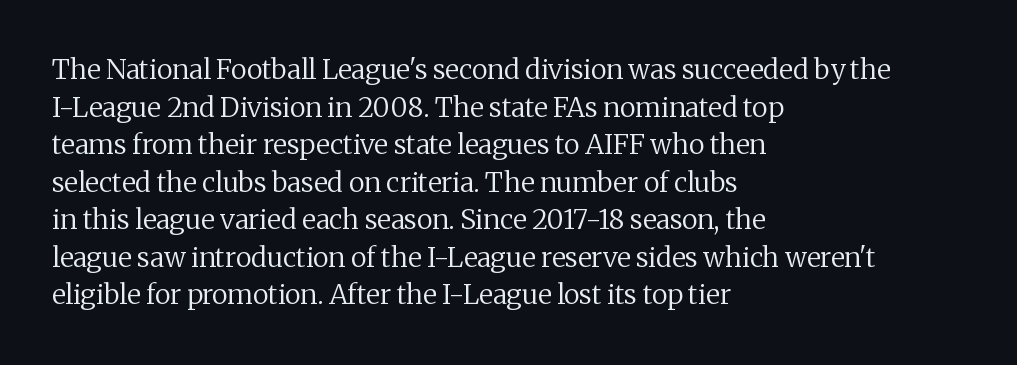
The image shows 27 px text type, upright; set left-aligned, normal line spacing (1.39x), normal letter spacing, not underlined.
